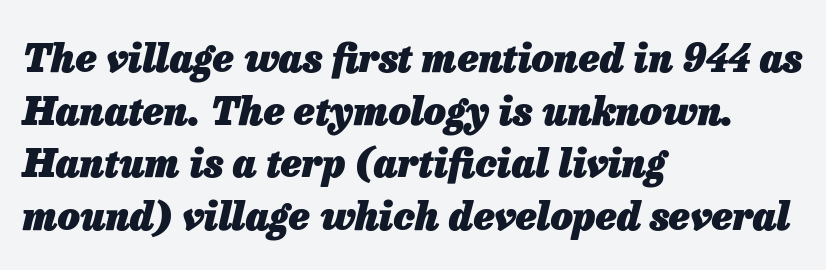
Caption: multi-line text, flush left, ragged right. Characters follow at the spacing the type designer built in. Does the lettering tilt? It does — this is italic. Weight: bold. Evenly set lines give the paragraph a standard silhouette.
